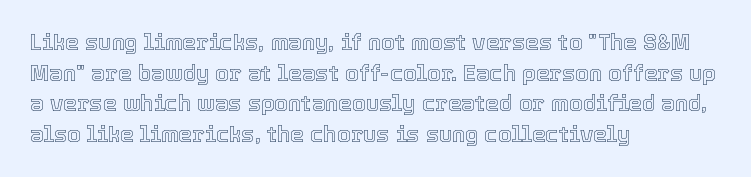
Q: Is the text italic (slanted)? A: No, it is upright.
Q: Is the text underlined? A: No.
Q: How is the paragraph aligned? A: Left-aligned.
Q: Is the spacing between letters normal or unusually wide? A: Normal.
Q: Is the spacing between lines tight, normal or loose? A: Normal.
